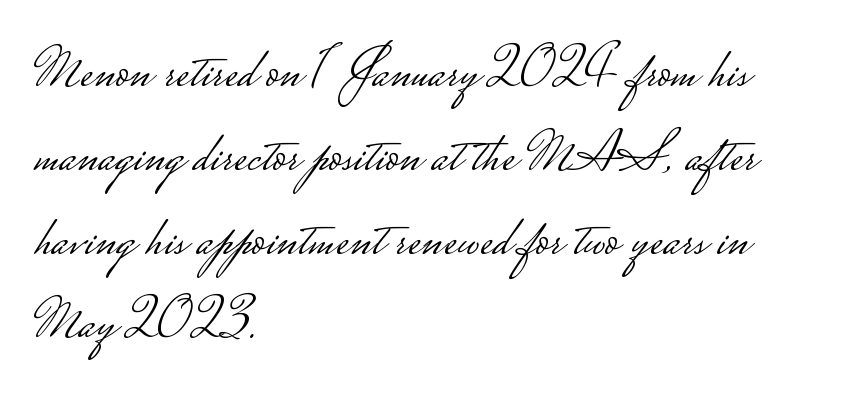
The image shows 57 px light, wide sans-serif type; set left-aligned, normal line spacing (1.47x), normal letter spacing, not underlined; low stroke contrast.
